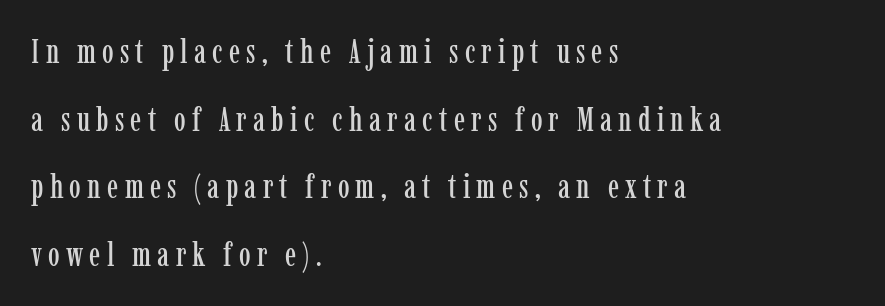
The image shows 33 px condensed serif type, upright; set left-aligned, loose line spacing (2.05x), not underlined; low stroke contrast and a medium x-height.
